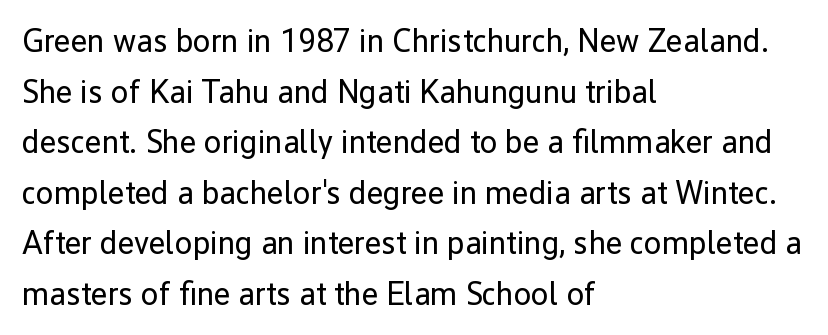
{"serif": "no", "italic": "no", "bold": "no", "weight": "regular", "width": "normal", "stroke_contrast": "low", "x_height": "medium", "monospaced": "no", "underline": "no", "align": "left", "line_spacing": "normal", "line_spacing_ratio": 1.58, "letter_spacing": "normal", "letter_spacing_em": 0.0, "glyph_px": 32}
